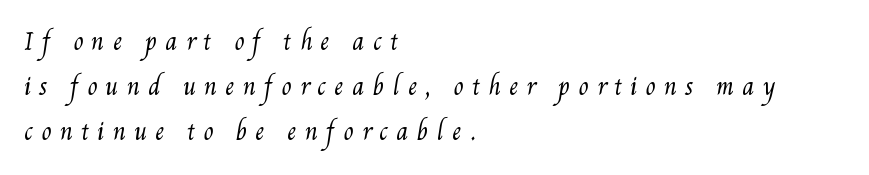
A quiet, ordinary-to-light weight characterises the typeface. Descenders hang freely into open space. The line texture is sparse and dotted thanks to wide tracking. The setting favours the left margin, as ordinary paragraphs usually do. Each new line begins a long way beneath the previous one.
